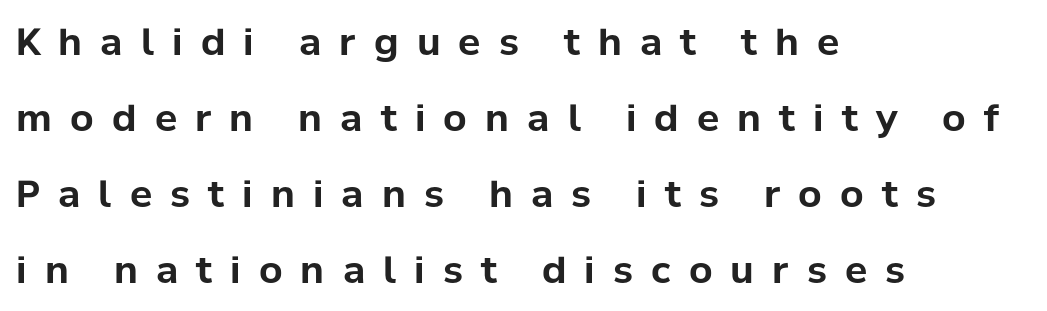
Rows of type keep a wide berth in the vertical direction. No feet cap the strokes, marking this as sans-serif type. Where is the straight margin? On the left. Rendered with straight, roman letterforms. Bare-footed words on every line.
